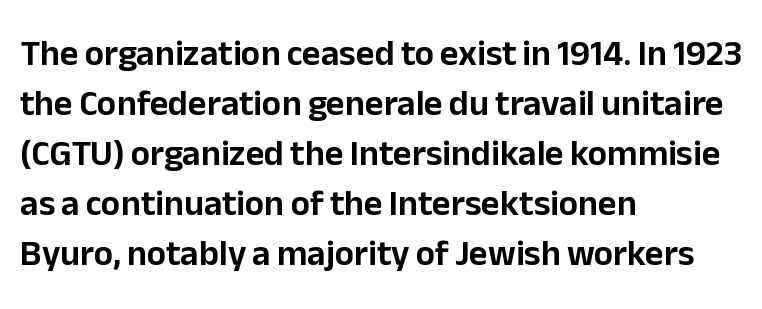
The image shows 36 px sans-serif type, upright; set left-aligned, normal line spacing (1.39x), normal letter spacing, not underlined; low stroke contrast and a medium x-height.
